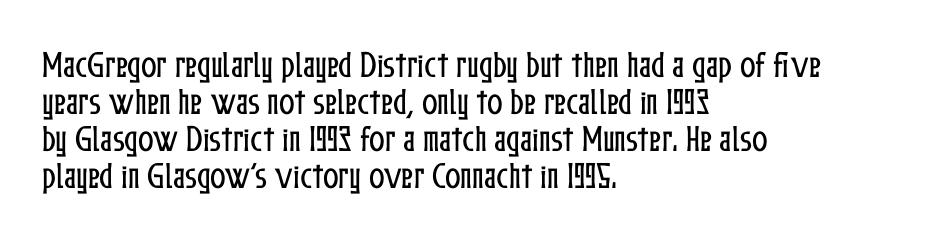
{"italic": "no", "width": "condensed", "stroke_contrast": "low", "x_height": "medium", "monospaced": "no", "underline": "no", "align": "left", "line_spacing": "normal", "line_spacing_ratio": 1.28, "letter_spacing": "normal", "letter_spacing_em": 0.0, "glyph_px": 29}
